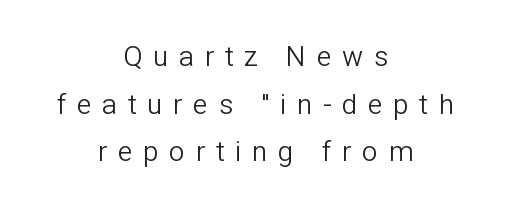
Q: Is the text bold? A: No.
Q: Is the text italic (slanted)? A: No, it is upright.
Q: Is the typeface a serif or a sans-serif typeface? A: Sans-serif.
Q: Is the text underlined? A: No.
Q: How is the paragraph aligned? A: Centered.
Q: Is the spacing between letters normal or unusually wide? A: Unusually wide.
Q: Is the spacing between lines tight, normal or loose? A: Normal.
Q: Width (condensed, normal, or wide)? A: Normal.
Q: Stroke contrast? A: Low.
Q: x-height? A: Medium.
Q: Monospaced? A: No.
